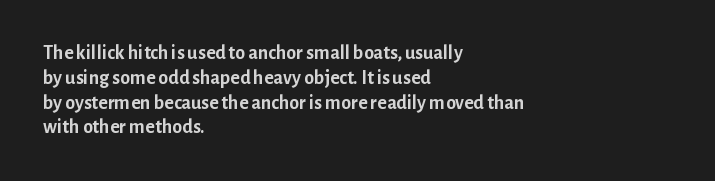
{"italic": "no", "bold": "yes", "underline": "no", "align": "left", "line_spacing_ratio": 1.24, "letter_spacing": "normal", "letter_spacing_em": 0.0, "glyph_px": 20}
